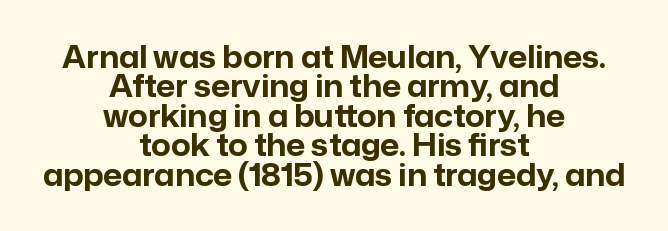
{"serif": "no", "italic": "no", "bold": "yes", "weight": "bold", "width": "normal", "stroke_contrast": "low", "x_height": "medium", "monospaced": "no", "underline": "no", "align": "center", "line_spacing": "tight", "line_spacing_ratio": 0.98, "letter_spacing": "normal", "letter_spacing_em": 0.0, "glyph_px": 30}
